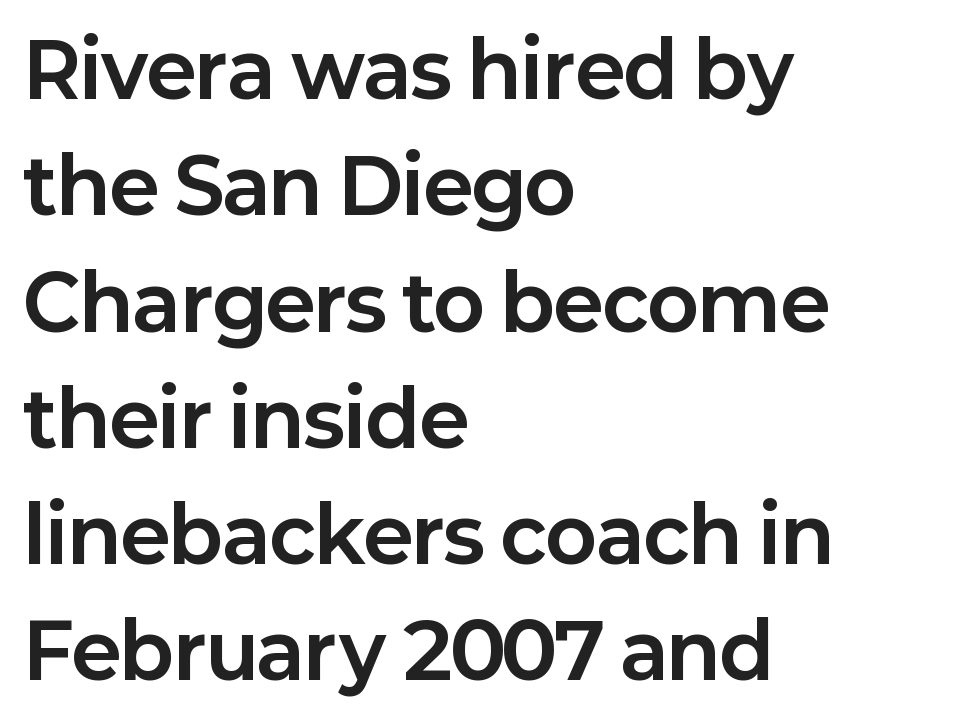
Q: Is the text bold? A: Yes.
Q: Is the text italic (slanted)? A: No, it is upright.
Q: Is the typeface a serif or a sans-serif typeface? A: Sans-serif.
Q: Is the text underlined? A: No.
Q: How is the paragraph aligned? A: Left-aligned.
Q: Is the spacing between letters normal or unusually wide? A: Normal.
Q: Is the spacing between lines tight, normal or loose? A: Normal.
Q: Width (condensed, normal, or wide)? A: Normal.
Q: Stroke contrast? A: Low.
Q: x-height? A: Medium.
Q: Monospaced? A: No.
